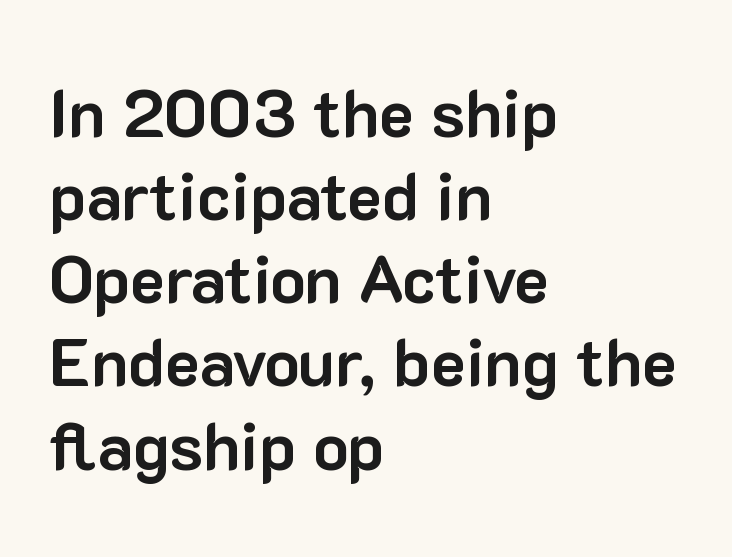
The image shows 66 px bold sans-serif type, upright; set left-aligned, normal line spacing (1.26x), normal letter spacing, not underlined; low stroke contrast and a medium x-height.
